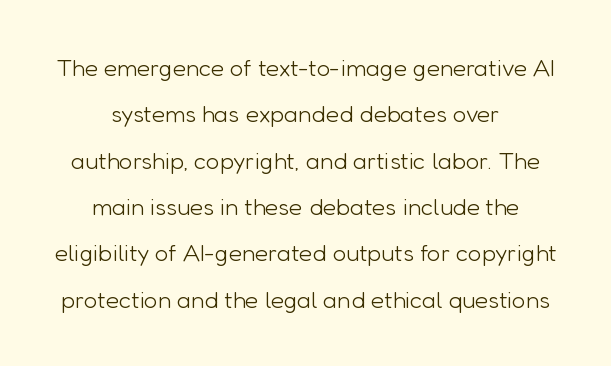
The horizontal fit of the characters is conventional and even. Centered paragraph, ragged on both sides. A quiet, ordinary-to-light weight characterises the typeface. Check under the words: just untouched page.
